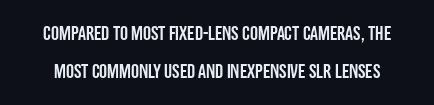
Q: Is the text italic (slanted)? A: No, it is upright.
Q: Is the text underlined? A: No.
Q: Is the spacing between letters normal or unusually wide? A: Normal.
Q: Is the spacing between lines tight, normal or loose? A: Loose.
